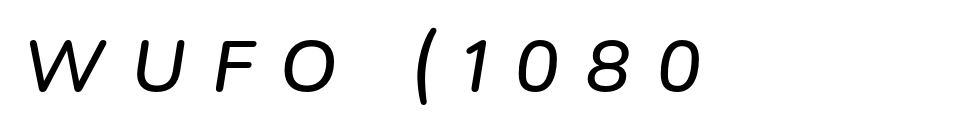
{"italic": "yes", "lean": "right", "slant_degrees": 9, "bold": "no", "weight": "regular", "width": "normal", "stroke_contrast": "low", "x_height": "medium", "monospaced": "no", "underline": "no", "align": "left", "letter_spacing": "wide", "letter_spacing_em": 0.35, "glyph_px": 75}
